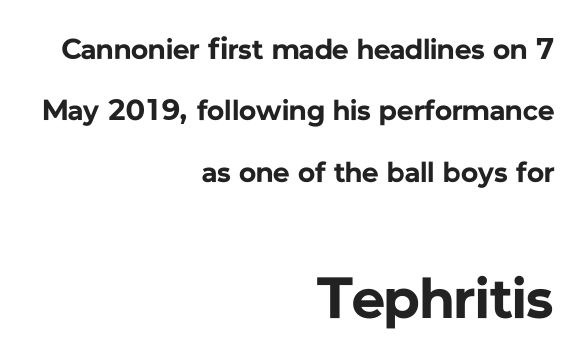
{"serif": "no", "italic": "no", "bold": "yes", "weight": "bold", "width": "normal", "stroke_contrast": "low", "x_height": "medium", "monospaced": "no", "underline": "no", "align": "right", "line_spacing": "loose", "line_spacing_ratio": 2.12, "letter_spacing": "normal", "letter_spacing_em": 0.0, "larger_block": "second", "size_ratio": 2.0, "glyph_px": 58}
